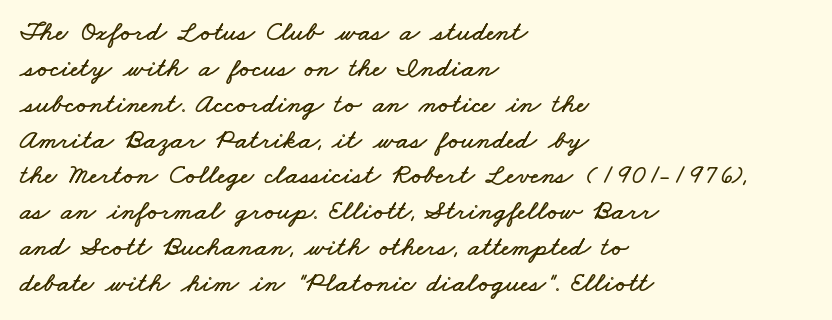
Q: Is the text underlined? A: No.
Q: How is the paragraph aligned? A: Left-aligned.
Q: Is the spacing between letters normal or unusually wide? A: Normal.
Q: Is the spacing between lines tight, normal or loose? A: Normal.
Q: Width (condensed, normal, or wide)? A: Wide.
Q: Stroke contrast? A: Low.
Q: x-height? A: Small.
Q: Monospaced? A: No.
